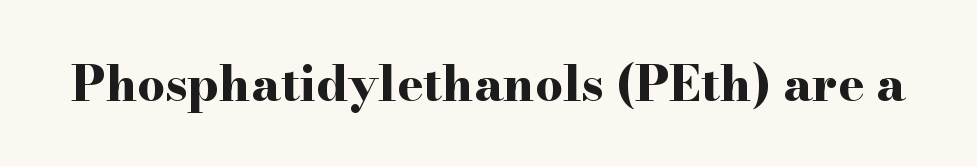
Q: Is the text bold? A: Yes.
Q: Is the text italic (slanted)? A: No, it is upright.
Q: Is the typeface a serif or a sans-serif typeface? A: Serif.
Q: Is the text underlined? A: No.
Q: Is the spacing between letters normal or unusually wide? A: Normal.
Q: Width (condensed, normal, or wide)? A: Wide.
Q: Stroke contrast? A: High.
Q: x-height? A: Small.
Q: Monospaced? A: No.
